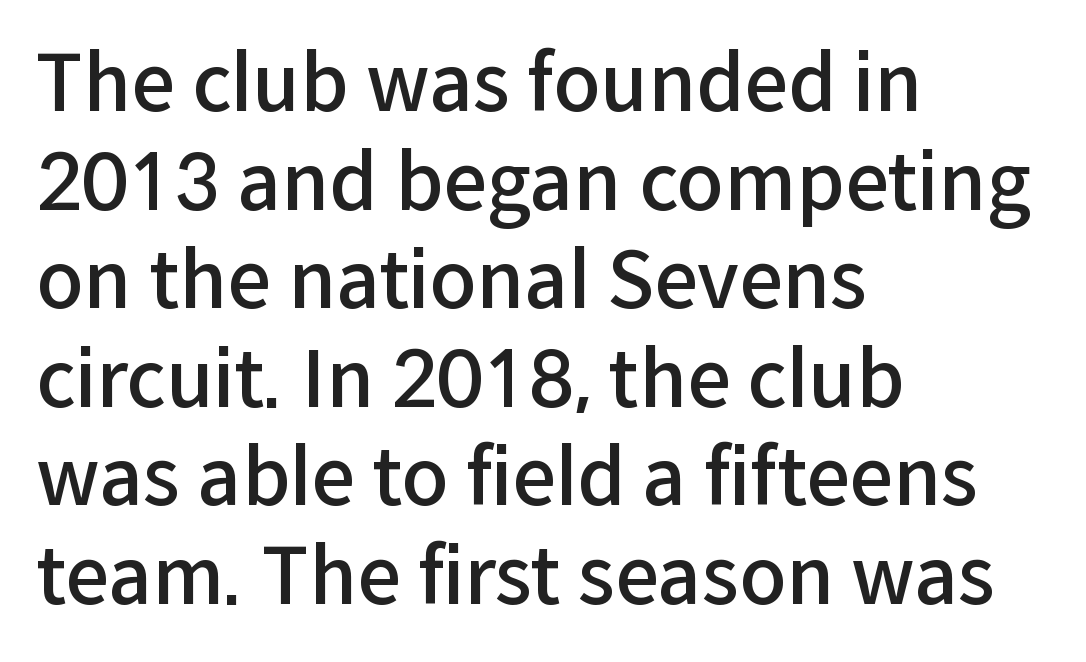
{"serif": "no", "italic": "no", "bold": "semi", "weight": "semibold", "width": "normal", "stroke_contrast": "low", "x_height": "medium", "monospaced": "no", "underline": "no", "align": "left", "line_spacing": "normal", "line_spacing_ratio": 1.28, "letter_spacing": "normal", "letter_spacing_em": 0.0, "glyph_px": 77}
